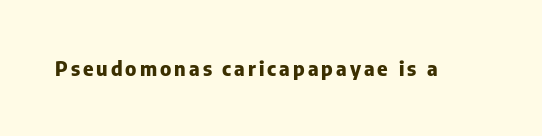
The type sits square on the baseline with zero lean. Lines of text with bare space underneath. Does the weight exceed regular? Yes, all the way to bold.
